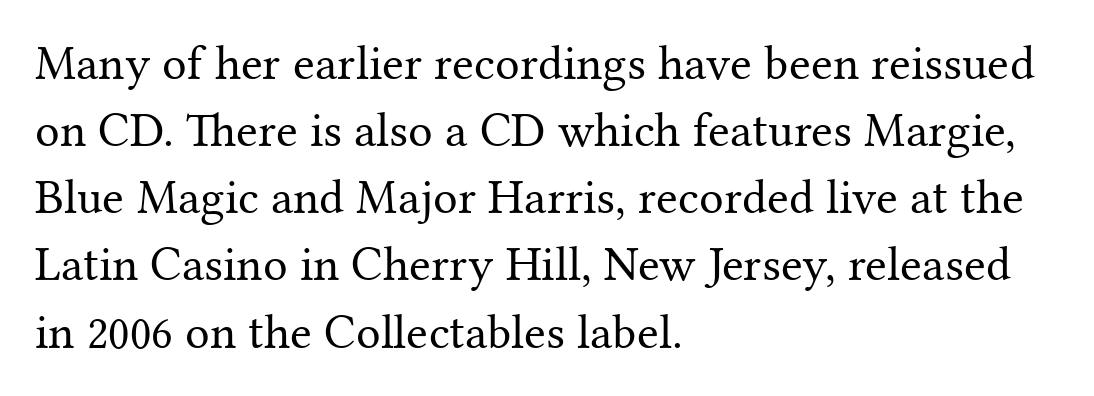
Nope, not italic — everything's standing straight. Quick note: underline off. Regarding leading, the lines here are spaced in the standard way. Summary of weight: not heavy and not bold.
